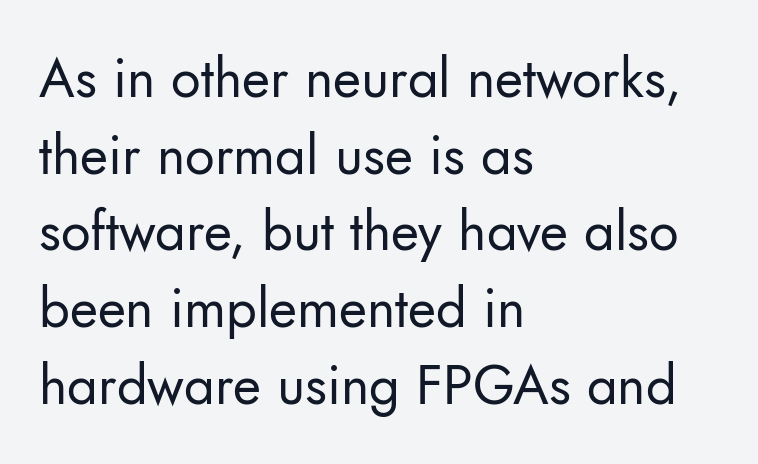
{"serif": "no", "italic": "no", "bold": "no", "weight": "regular", "width": "normal", "stroke_contrast": "low", "x_height": "small", "monospaced": "no", "underline": "no", "align": "left", "line_spacing": "normal", "line_spacing_ratio": 1.42, "letter_spacing": "normal", "letter_spacing_em": 0.0, "glyph_px": 54}
